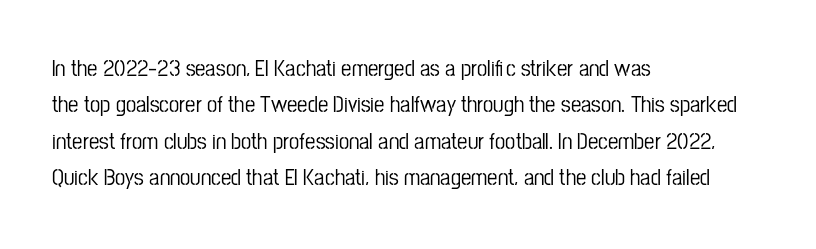
Q: Is the text italic (slanted)? A: No, it is upright.
Q: Is the text underlined? A: No.
Q: How is the paragraph aligned? A: Left-aligned.
Q: Is the spacing between letters normal or unusually wide? A: Normal.
Q: Is the spacing between lines tight, normal or loose? A: Normal.
